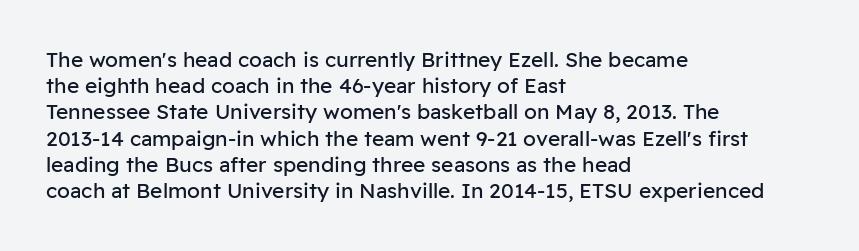
Q: Is the text bold? A: No.
Q: Is the text italic (slanted)? A: No, it is upright.
Q: Is the text underlined? A: No.
Q: How is the paragraph aligned? A: Left-aligned.
Q: Is the spacing between letters normal or unusually wide? A: Normal.
Q: Is the spacing between lines tight, normal or loose? A: Normal.
